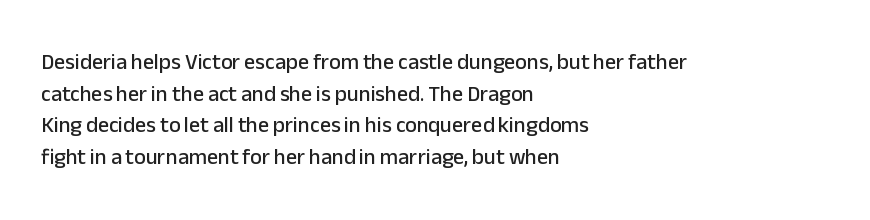
{"italic": "no", "underline": "no", "align": "left", "line_spacing": "normal", "line_spacing_ratio": 1.44, "letter_spacing": "normal", "letter_spacing_em": 0.0, "glyph_px": 22}
